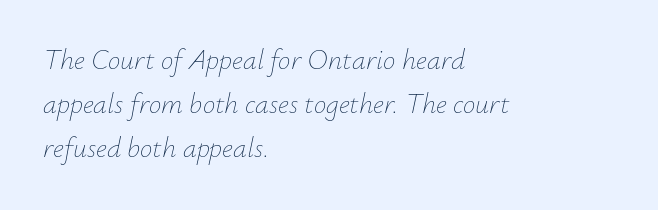
The image shows 28 px thin type, italic (leaning right); set left-aligned, normal line spacing (1.58x), normal letter spacing, not underlined; low stroke contrast and a small x-height.
